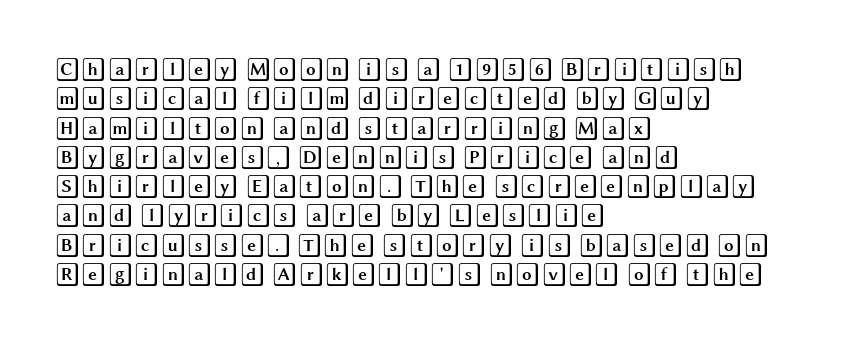
The image shows 24 px text type, upright; set left-aligned, line spacing 1.22x, normal letter spacing, not underlined.
